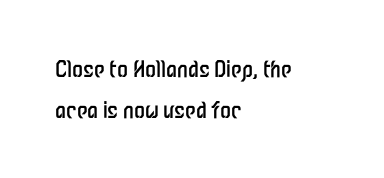
{"italic": "no", "bold": "no", "underline": "no", "align": "left", "line_spacing_ratio": 1.85, "letter_spacing": "normal", "letter_spacing_em": 0.0, "glyph_px": 22}
